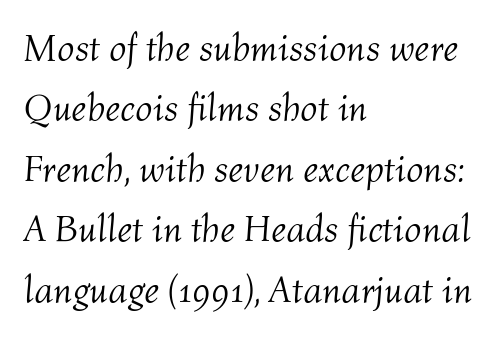
Short and long lines alike share a common starting point at left. The rendering keeps characters at their native spacing. Heaviness? Minimal to ordinary, like unemphasized prose. Each new line begins a customary step beneath the previous one.
